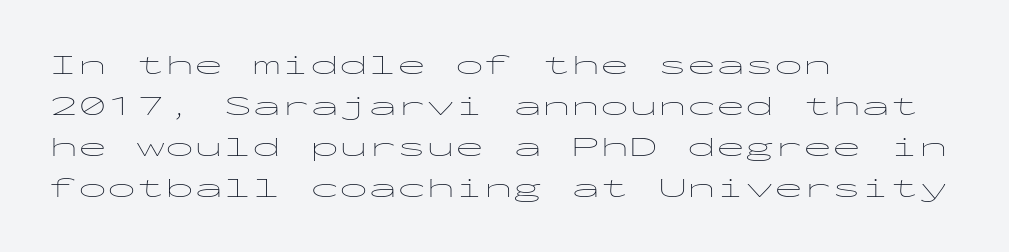
The image shows 29 px thin, wide sans-serif type, upright, monospaced; set left-aligned, normal line spacing (1.41x), normal letter spacing, not underlined; low stroke contrast and a medium x-height.
